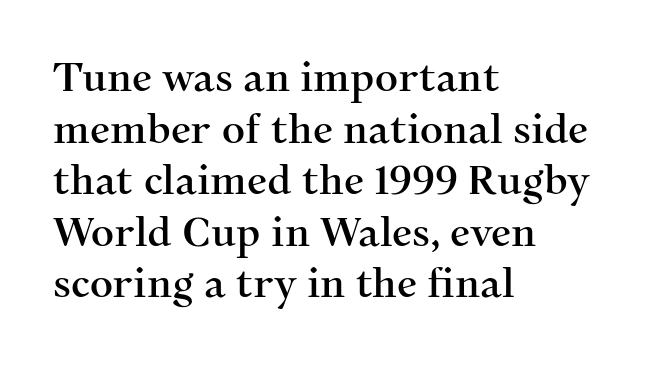
{"serif": "yes", "italic": "no", "width": "normal", "stroke_contrast": "medium", "x_height": "medium", "monospaced": "no", "underline": "no", "align": "left", "line_spacing": "normal", "line_spacing_ratio": 1.29, "letter_spacing": "normal", "letter_spacing_em": 0.0, "glyph_px": 40}
